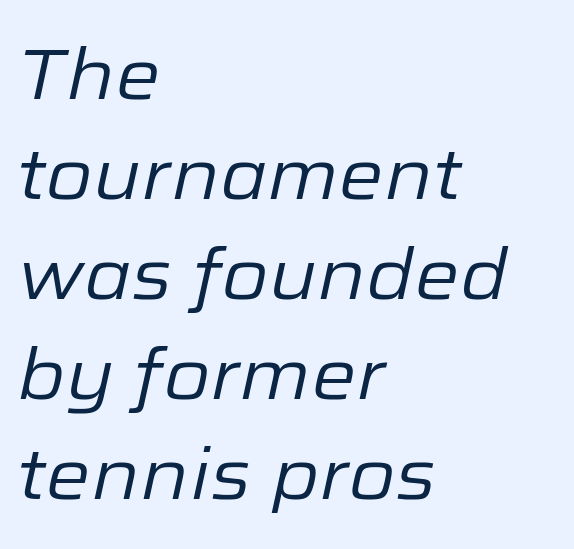
Here the designer chose a conventional face with non-uniform glyph widths. Regular leading. Underlining? Definitely not there. The strokes are not fattened; the text isn't bold.
